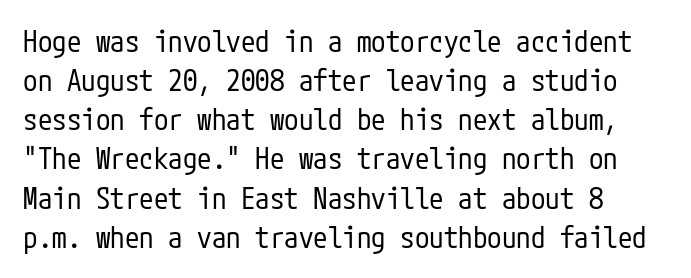
Rows of type keep a routine distance in the vertical direction. Bare-footed words on every line. Quick note: not italic, upright. These glyphs show unthickened strokes, regular width or finer. Spacing between characters is what you'd get straight out of the box. Short and long lines alike share a common starting point at left.
